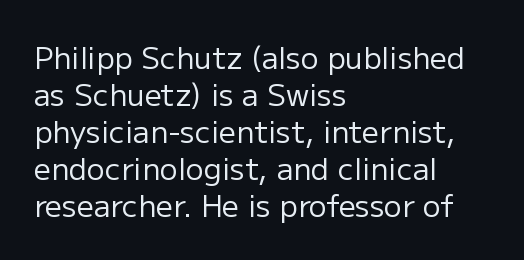
Q: Is the text bold? A: No.
Q: Is the text italic (slanted)? A: No, it is upright.
Q: Is the typeface a serif or a sans-serif typeface? A: Sans-serif.
Q: Is the text underlined? A: No.
Q: How is the paragraph aligned? A: Left-aligned.
Q: Is the spacing between letters normal or unusually wide? A: Normal.
Q: Width (condensed, normal, or wide)? A: Normal.
Q: Stroke contrast? A: Low.
Q: x-height? A: Medium.
Q: Monospaced? A: No.
